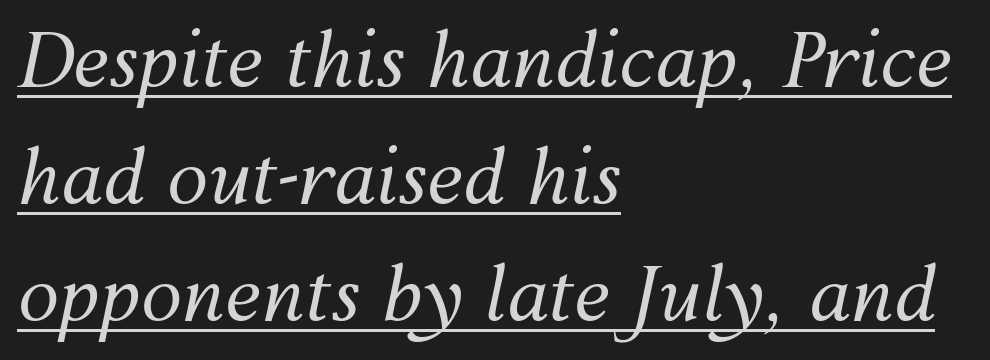
The image shows 74 px regular-weight type, italic (leaning right); set left-aligned, normal line spacing (1.58x), normal letter spacing, underlined; medium stroke contrast and a medium x-height.
